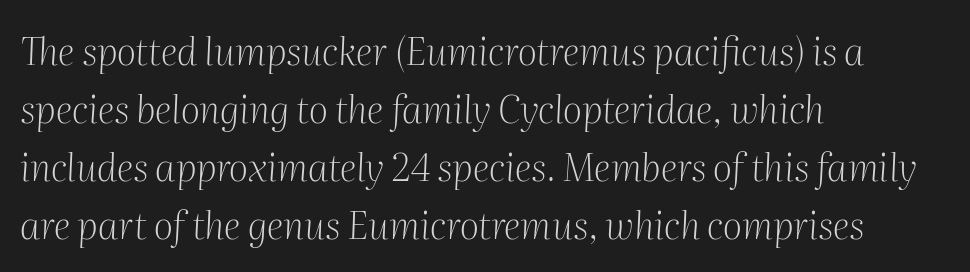
{"serif": "yes", "italic": "yes", "lean": "right", "slant_degrees": 2, "bold": "no", "weight": "light", "width": "normal", "stroke_contrast": "medium", "x_height": "medium", "monospaced": "no", "underline": "no", "align": "left", "line_spacing": "normal", "line_spacing_ratio": 1.53, "letter_spacing": "normal", "letter_spacing_em": 0.0, "glyph_px": 38}
